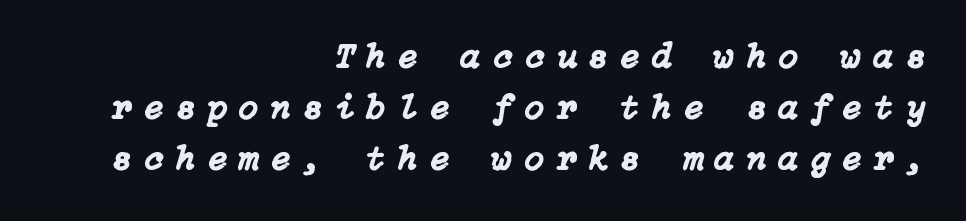
Vertically, the passage feels balanced, rows spaced as you'd expect. Visually the block forms a straight wall on the right and a jagged coastline on the left. Between one letter and the next there's a generous, obvious gap. Characters are canted at an angle relative to the baseline's perpendicular. Any mark beneath the type? The region is blank.
